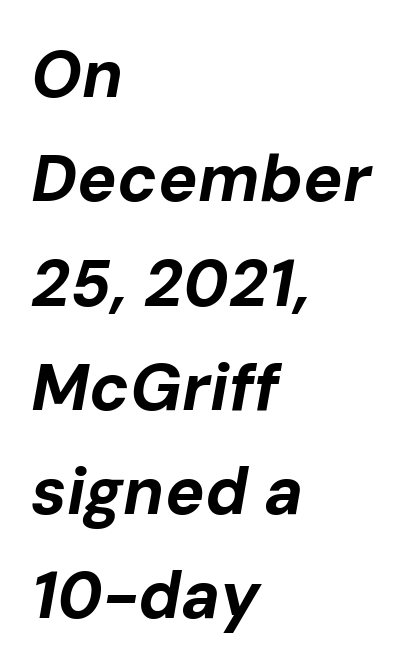
The image shows 66 px bold type, italic (leaning right); set left-aligned, normal line spacing (1.58x), normal letter spacing, not underlined; low stroke contrast and a medium x-height.
